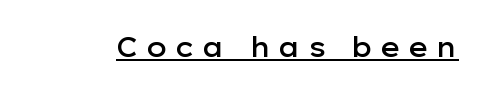
Q: Is the text bold? A: Semi-bold.
Q: Is the text italic (slanted)? A: No, it is upright.
Q: Is the text underlined? A: Yes.
Q: Is the spacing between letters normal or unusually wide? A: Unusually wide.
